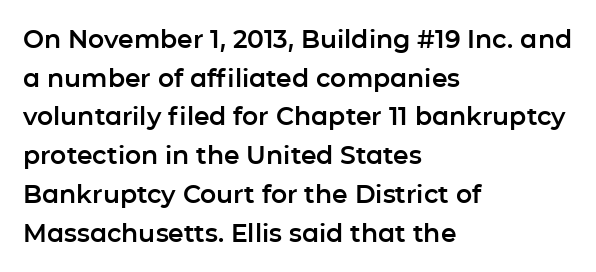
Inter-character spacing is left at the font's built-in metrics. Quick note: underline off. Horizontal alignment here is leftward, the default for most running prose. Posture: vertical. Line spacing here is normal.
